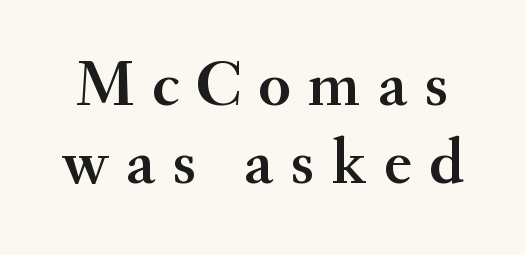
The image shows 66 px serif type, upright; set line spacing 1.18x, unusually wide letter spacing (+0.26 em), not underlined; medium stroke contrast and a small x-height.
